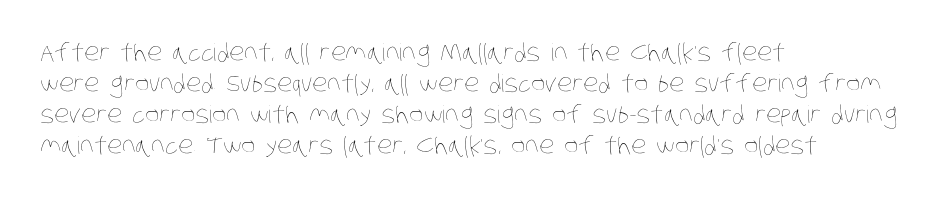
Q: Is the text bold? A: No.
Q: Is the text underlined? A: No.
Q: How is the paragraph aligned? A: Left-aligned.
Q: Is the spacing between letters normal or unusually wide? A: Normal.
Q: Is the spacing between lines tight, normal or loose? A: Normal.
